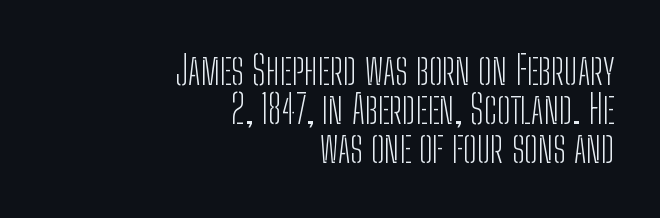
Q: Is the text bold? A: No.
Q: Is the text italic (slanted)? A: No, it is upright.
Q: Is the typeface a serif or a sans-serif typeface? A: Sans-serif.
Q: Is the text underlined? A: No.
Q: How is the paragraph aligned? A: Right-aligned.
Q: Is the spacing between letters normal or unusually wide? A: Normal.
Q: Is the spacing between lines tight, normal or loose? A: Tight.
Q: Width (condensed, normal, or wide)? A: Condensed.
Q: Stroke contrast? A: Low.
Q: x-height? A: Medium.
Q: Monospaced? A: No.
